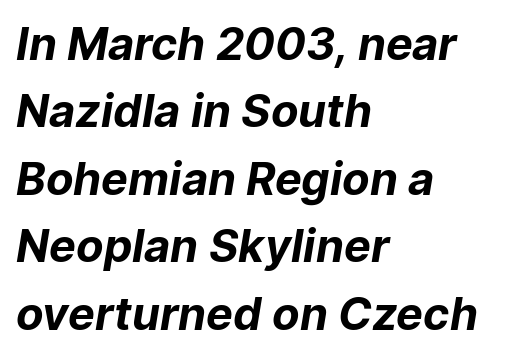
{"serif": "no", "bold": "yes", "weight": "bold", "width": "normal", "stroke_contrast": "low", "x_height": "medium", "monospaced": "no", "underline": "no", "align": "left", "line_spacing": "normal", "line_spacing_ratio": 1.5, "letter_spacing": "normal", "letter_spacing_em": 0.0, "glyph_px": 45}
